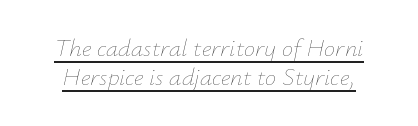
The rendered words wear a rule along their underside. In terms of letterspacing, this is plain default setting. The cut favours lightness, reaching ordinary text weight at its darkest. Italic: yes, the glyphs are oblique.
